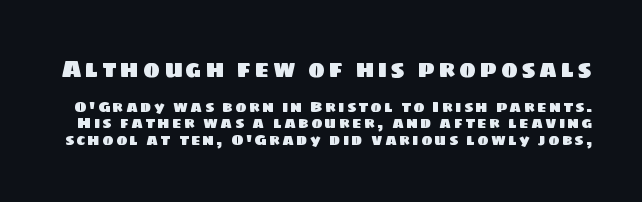
The first block has been scaled up relative to the second. Leading: reduced. Underline: absent.
